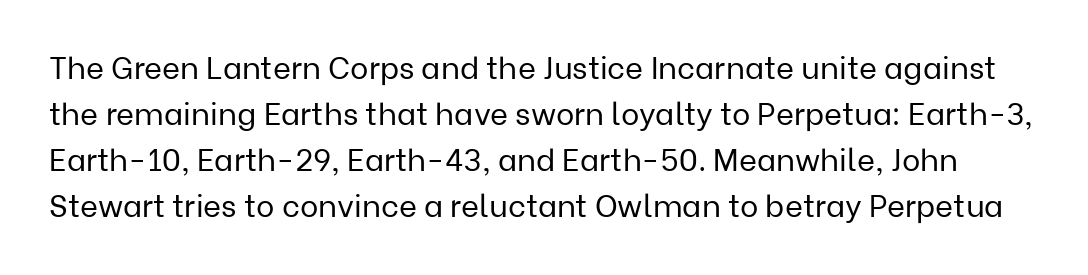
{"serif": "no", "italic": "no", "bold": "no", "weight": "regular", "width": "normal", "stroke_contrast": "low", "x_height": "medium", "monospaced": "no", "underline": "no", "line_spacing": "normal", "line_spacing_ratio": 1.48, "letter_spacing": "normal", "letter_spacing_em": 0.0, "glyph_px": 31}
